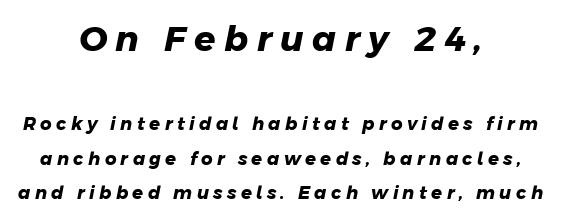
{"serif": "no", "bold": "yes", "weight": "heavy", "width": "normal", "stroke_contrast": "low", "x_height": "medium", "monospaced": "no", "underline": "no", "align": "center", "line_spacing": "loose", "line_spacing_ratio": 1.92, "letter_spacing": "wide", "letter_spacing_em": 0.24, "larger_block": "first", "size_ratio": 1.94, "glyph_px": 35}
